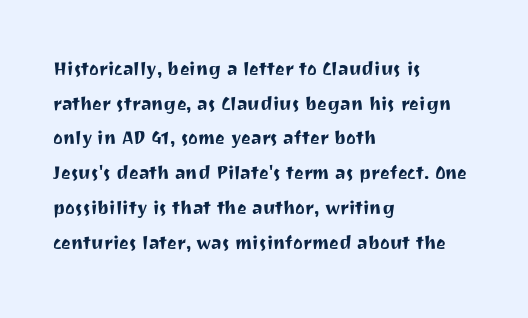
The image shows 23 px text type, upright; set left-aligned, normal line spacing (1.51x), normal letter spacing, not underlined.
